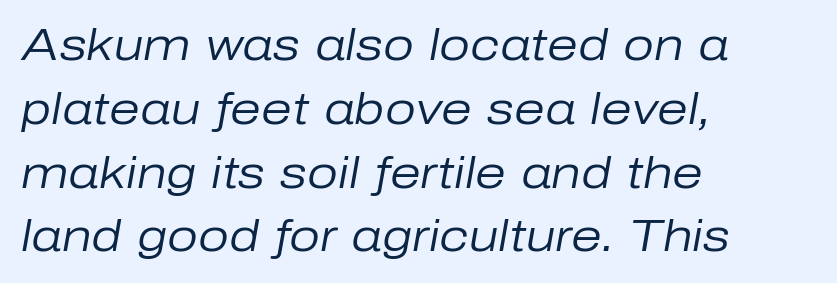
{"italic": "yes", "lean": "right", "slant_degrees": 10, "bold": "no", "weight": "regular", "width": "normal", "stroke_contrast": "low", "x_height": "medium", "monospaced": "no", "underline": "no", "align": "left", "line_spacing": "normal", "line_spacing_ratio": 1.45, "letter_spacing": "normal", "letter_spacing_em": 0.0, "glyph_px": 44}
